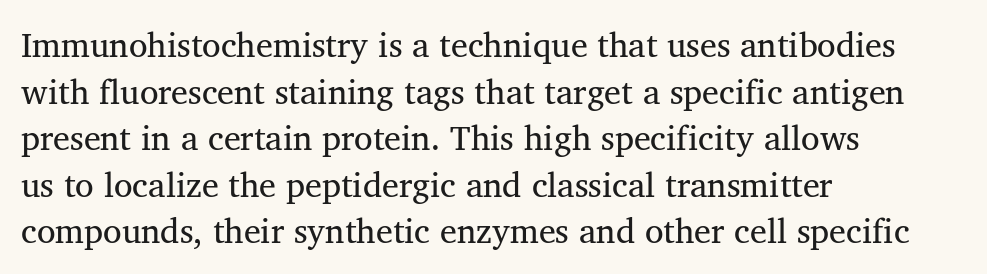
{"serif": "yes", "bold": "no", "weight": "regular", "width": "normal", "stroke_contrast": "medium", "x_height": "medium", "monospaced": "no", "underline": "no", "align": "left", "line_spacing": "normal", "line_spacing_ratio": 1.37, "letter_spacing": "normal", "letter_spacing_em": 0.0, "glyph_px": 34}
